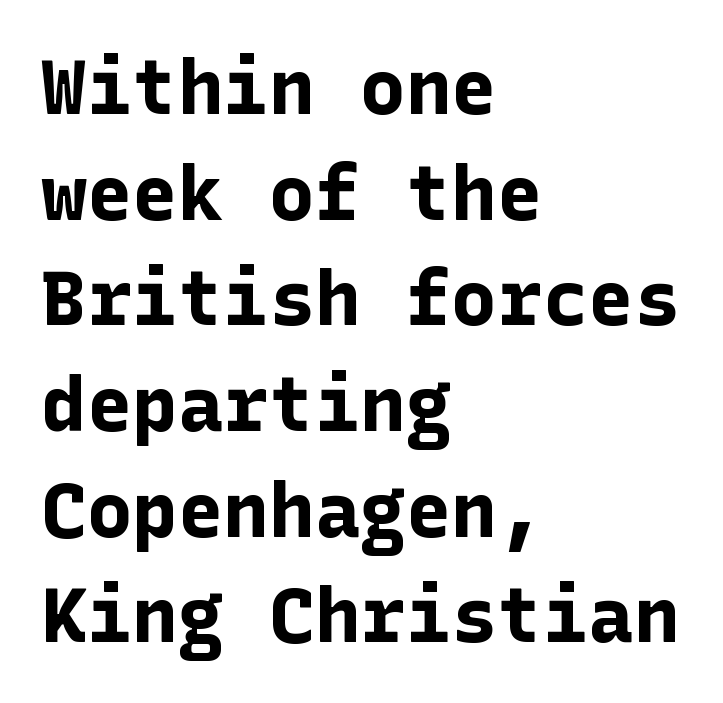
{"serif": "no", "italic": "no", "bold": "yes", "weight": "bold", "width": "normal", "stroke_contrast": "low", "x_height": "medium", "underline": "no", "align": "left", "line_spacing": "normal", "line_spacing_ratio": 1.39, "letter_spacing": "normal", "letter_spacing_em": 0.0, "glyph_px": 76}
